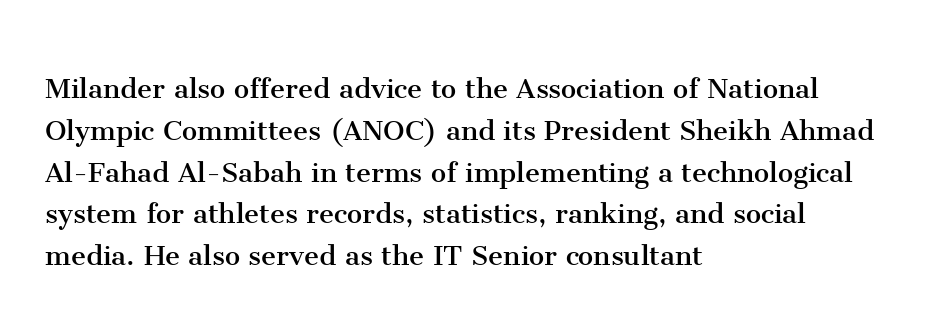
Is this a fixed-width face? No — the glyphs have proportional, varying widths. Typographically, this falls in the serif category. The text block is weighted toward the left margin, trailing off unevenly rightward. The letterforms sit at book weight or below. The space beneath each line is pristine and unruled.
